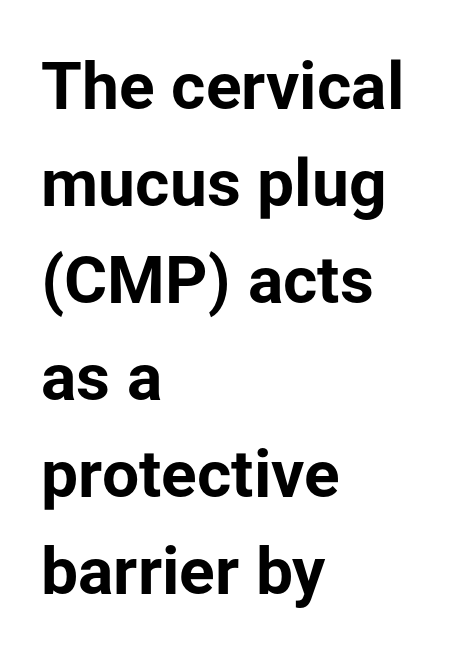
Characters remain perfectly vertical along every line. Heavy, bold letterforms. Unmarked baselines from the first word to the last. Each letter keeps its own natural width here, so spacing adapts to shape.
